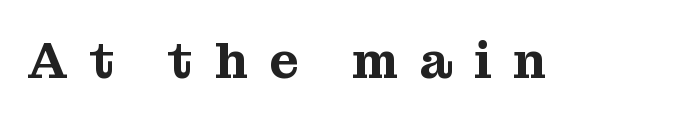
This rendering widens character spacing well past its baseline value. The letters advance in unequal steps, a hallmark of proportional type. The baseline area is clear. The axis of the letterforms is exactly vertical. Little horizontal feet cap the strokes, marking this as serif type.
